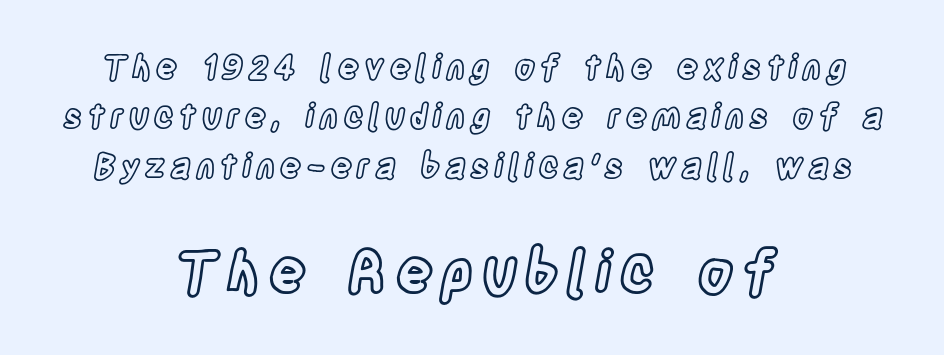
{"width": "condensed", "x_height": "large", "monospaced": "no", "underline": "no", "align": "center", "line_spacing": "normal", "line_spacing_ratio": 1.5, "larger_block": "second", "size_ratio": 1.73, "glyph_px": 57}
